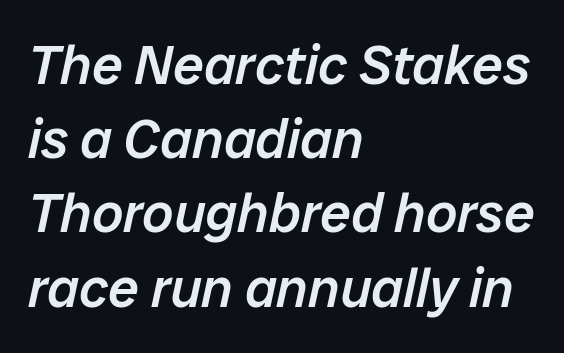
Q: Is the text bold? A: Semi-bold.
Q: Is the text italic (slanted)? A: Yes, it leans right by about 12 degrees.
Q: Is the text underlined? A: No.
Q: How is the paragraph aligned? A: Left-aligned.
Q: Is the spacing between letters normal or unusually wide? A: Normal.
Q: Is the spacing between lines tight, normal or loose? A: Normal.
Q: Width (condensed, normal, or wide)? A: Normal.
Q: Stroke contrast? A: Low.
Q: x-height? A: Medium.
Q: Monospaced? A: No.
